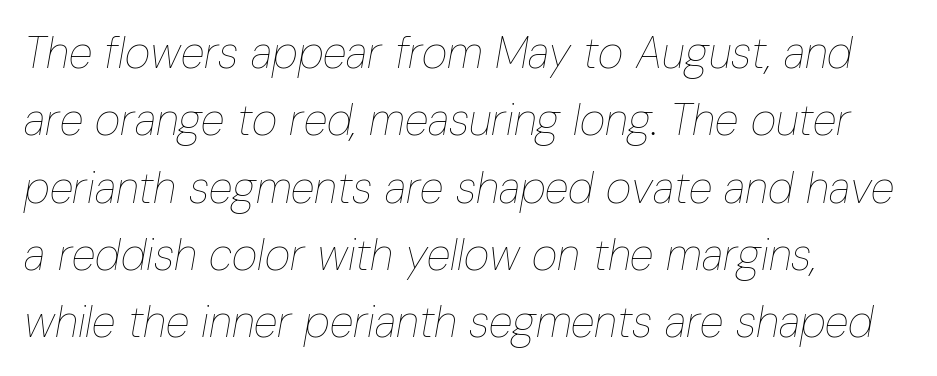
The characters are drawn with everyday or finer stroke widths. Is the type slanted? Yes — the strokes lean at a clear angle. Normally led — the rows are evenly, conventionally spaced. Looks like regular typesetting: each glyph gets only the width it needs. The rendering anchors every line to the left-hand side.
